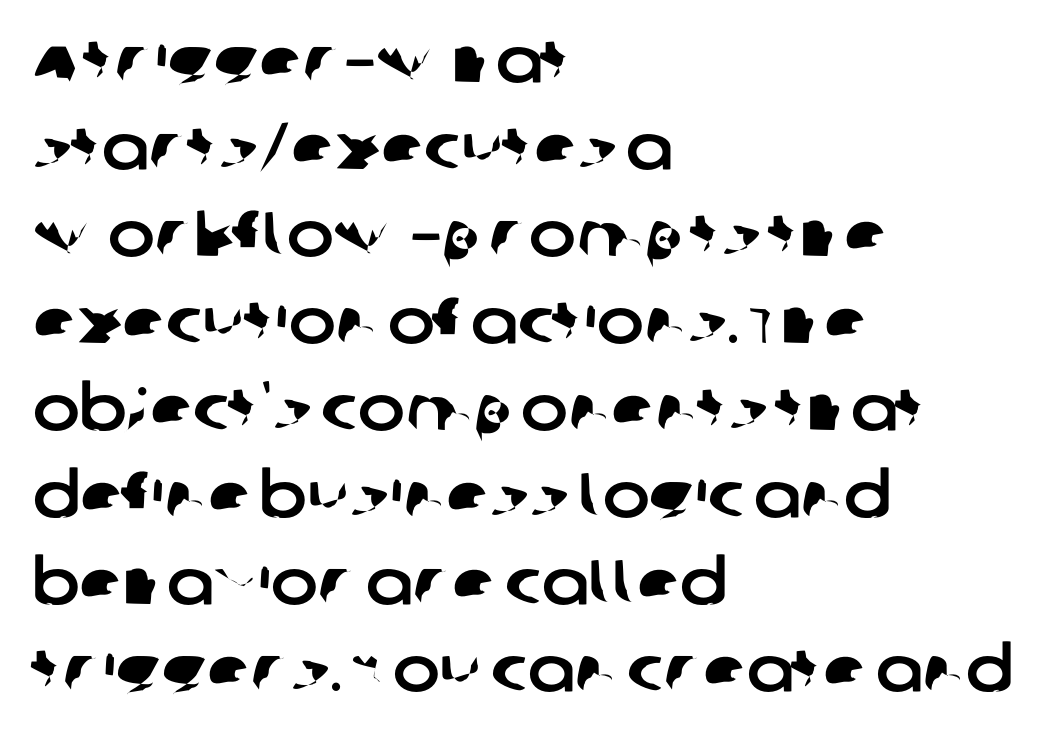
These lines stack with their left ends in a neat column. Rows of type keep a routine distance in the vertical direction. Short note: letters normally spaced. The type family on display is of the sans-serif kind. Any mark beneath the type? The region is blank.
